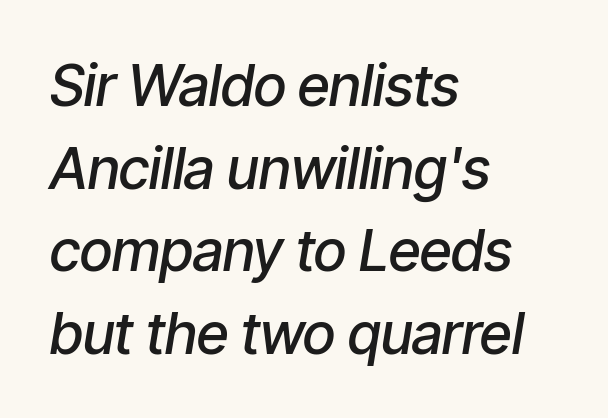
{"italic": "yes", "lean": "right", "slant_degrees": 9, "bold": "semi", "weight": "semibold", "width": "condensed", "stroke_contrast": "low", "x_height": "medium", "monospaced": "no", "underline": "no", "align": "left", "line_spacing": "normal", "line_spacing_ratio": 1.45, "letter_spacing": "normal", "letter_spacing_em": 0.0, "glyph_px": 57}
